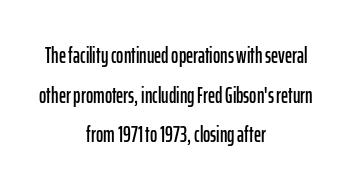
Q: Is the text italic (slanted)? A: No, it is upright.
Q: Is the text underlined? A: No.
Q: How is the paragraph aligned? A: Centered.
Q: Is the spacing between letters normal or unusually wide? A: Normal.
